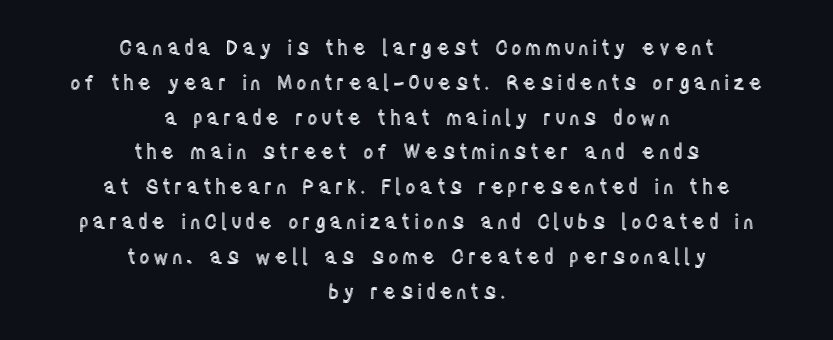
Which margin do the lines hug? Neither — every line sits in the middle. Rendered with straight, roman letterforms. Rule under the text: the space is simply empty.
